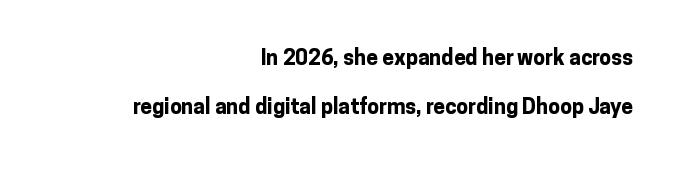
The image shows 21 px bold type, upright; set right-aligned, loose line spacing (2.32x), normal letter spacing, not underlined.
